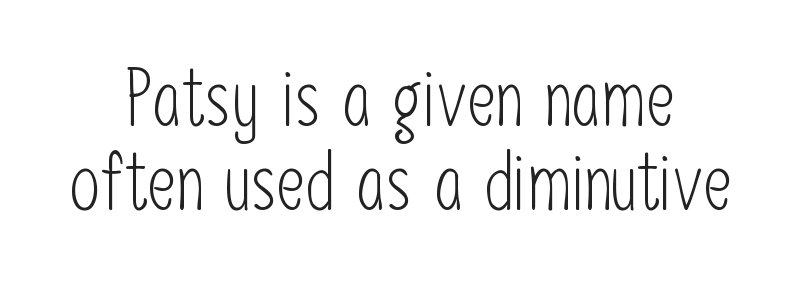
Q: Is the text bold? A: No.
Q: Is the text italic (slanted)? A: No, it is upright.
Q: Is the typeface a serif or a sans-serif typeface? A: Sans-serif.
Q: Is the text underlined? A: No.
Q: Is the spacing between letters normal or unusually wide? A: Normal.
Q: Is the spacing between lines tight, normal or loose? A: Tight.
Q: Width (condensed, normal, or wide)? A: Condensed.
Q: Stroke contrast? A: Low.
Q: x-height? A: Medium.
Q: Monospaced? A: No.
